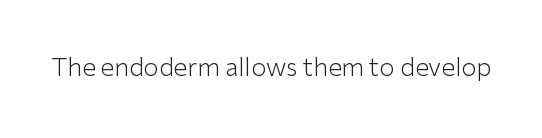
The image shows 25 px text type, upright; set normal letter spacing, not underlined.
